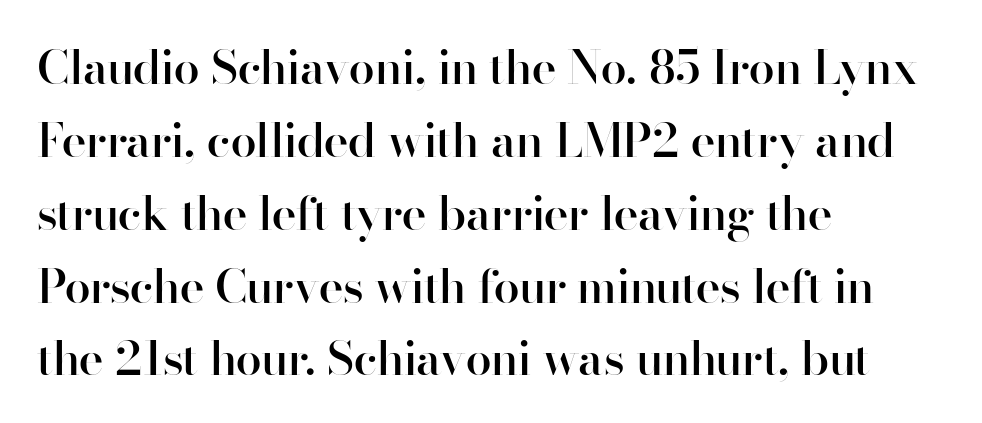
Q: Is the text bold? A: Semi-bold.
Q: Is the text italic (slanted)? A: No, it is upright.
Q: Is the typeface a serif or a sans-serif typeface? A: Sans-serif.
Q: Is the text underlined? A: No.
Q: How is the paragraph aligned? A: Left-aligned.
Q: Is the spacing between letters normal or unusually wide? A: Normal.
Q: Is the spacing between lines tight, normal or loose? A: Normal.
Q: Width (condensed, normal, or wide)? A: Normal.
Q: Stroke contrast? A: High.
Q: x-height? A: Small.
Q: Monospaced? A: No.
